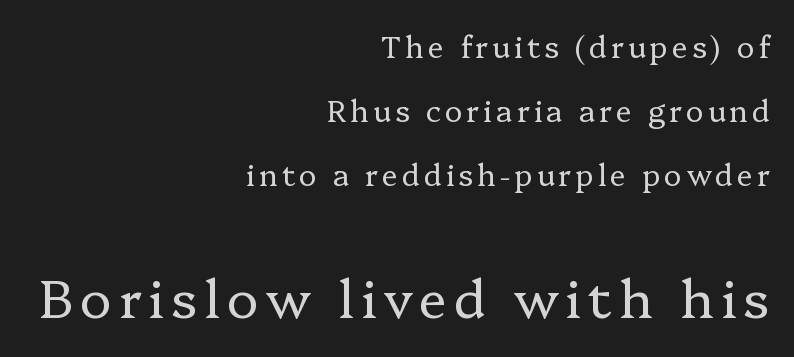
The image shows 53 px regular-weight serif type, upright; set right-aligned, loose line spacing (2.13x), not underlined; the second (bottom) block is 1.77x larger; low stroke contrast and a medium x-height.
